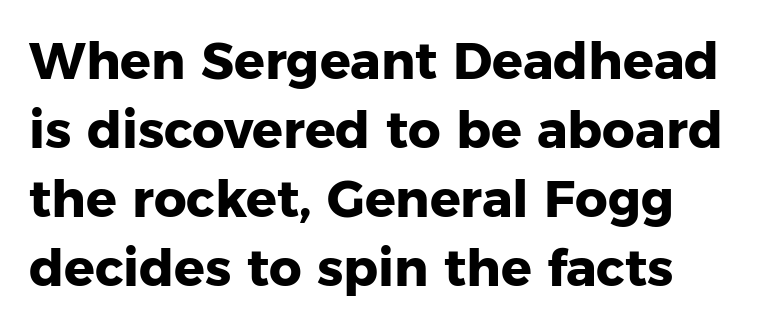
Q: Is the text bold? A: Yes.
Q: Is the text italic (slanted)? A: No, it is upright.
Q: Is the typeface a serif or a sans-serif typeface? A: Sans-serif.
Q: Is the text underlined? A: No.
Q: Is the spacing between letters normal or unusually wide? A: Normal.
Q: Is the spacing between lines tight, normal or loose? A: Normal.
Q: Width (condensed, normal, or wide)? A: Normal.
Q: Stroke contrast? A: Low.
Q: x-height? A: Medium.
Q: Monospaced? A: No.
